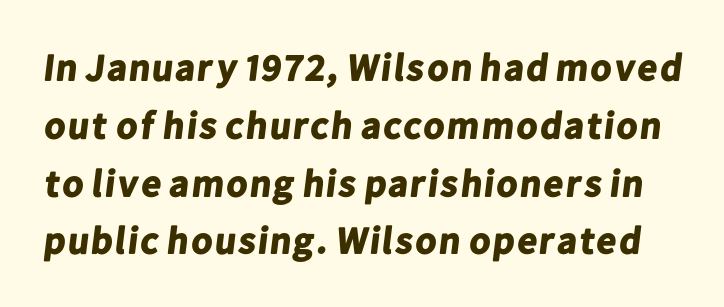
The image shows 38 px bold sans-serif type; set normal line spacing (1.52x), normal letter spacing, not underlined; low stroke contrast and a medium x-height.
